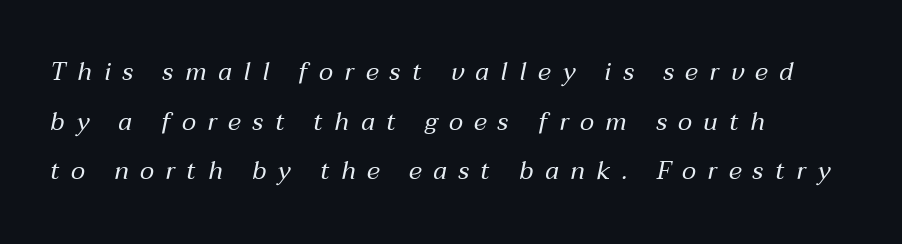
Q: Is the text bold? A: No.
Q: Is the text italic (slanted)? A: Yes, it leans right by about 12 degrees.
Q: Is the text underlined? A: No.
Q: How is the paragraph aligned? A: Left-aligned.
Q: Is the spacing between letters normal or unusually wide? A: Unusually wide.
Q: Is the spacing between lines tight, normal or loose? A: Loose.
